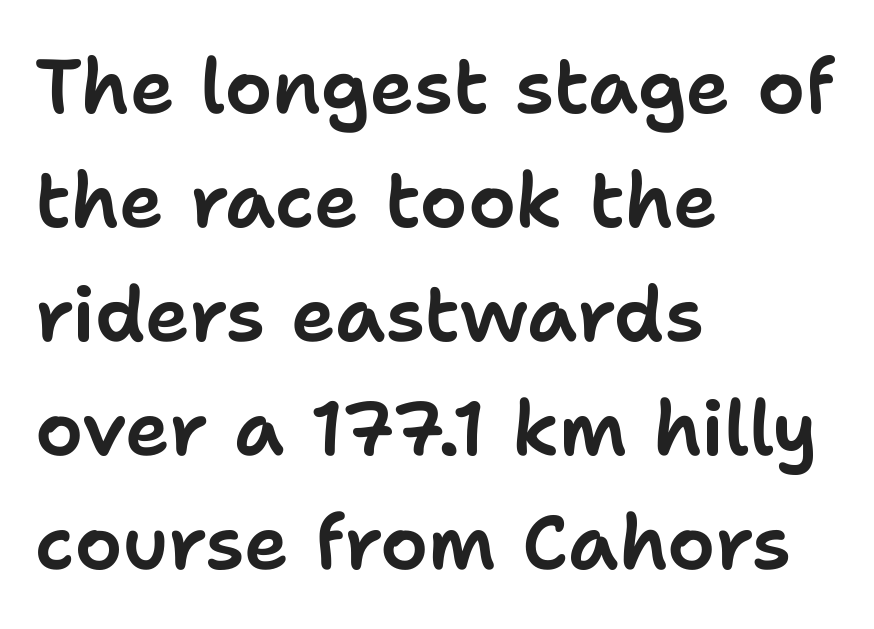
These lines are rendered in a variable-pitch font. Compared with typical paragraphs, the rows here are spaced about the same. Nobody drew a line under any word here. You can tell it's not italic because the verticals are truly vertical.
